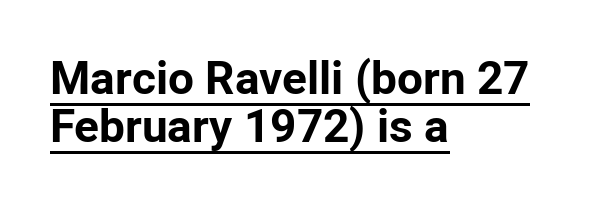
Emphasis by weight is at full strength: bold. Is this a sans? Yes — the strokes have no serifs. Character widths vary here, with narrow letters taking less room than wide ones. The line texture is even and compact thanks to regular tracking. Visually the block forms a straight wall on the left and a jagged coastline on the right. In designer terms, the underline attribute is active on this setting.
